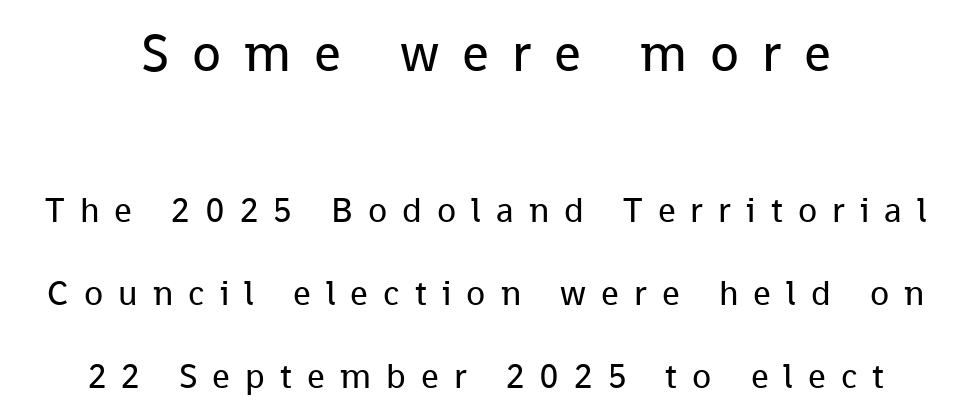
Airy leading. If you drew a line through each stem, it would be perfectly vertical. Someone cranked the tracking dial way up on this one. Note: larger setting up top, smaller setting below. Line starts and ends both wander, symmetrically. Stems here are at most as thick as an everyday book face.
